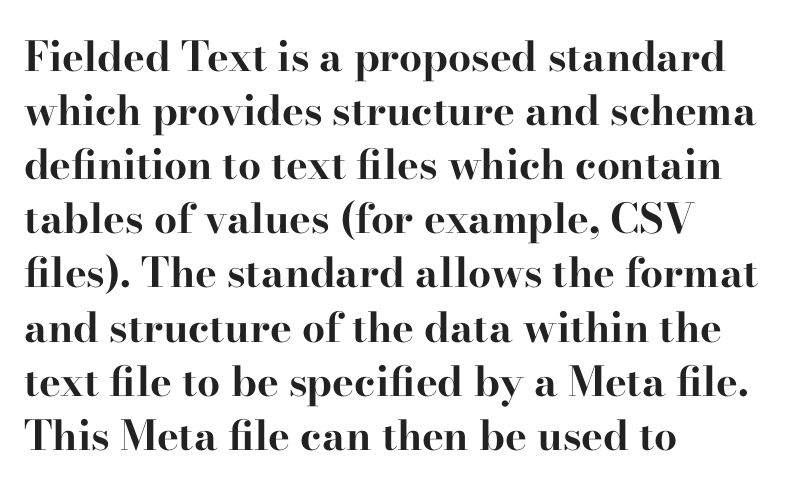
The line-height multiplier appears to be the usual default. Designer's note — italics off, roman on. The designer went with a serif here, giving each stem small feet. Here the designer chose a conventional face with non-uniform glyph widths.
